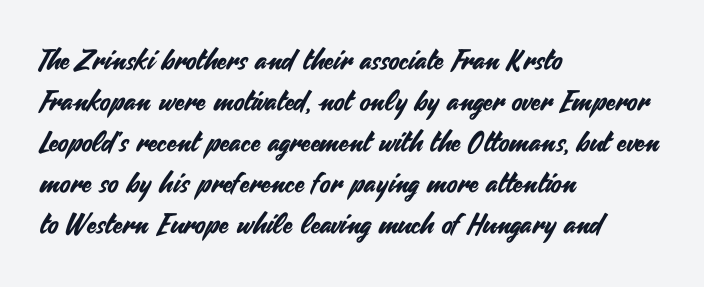
{"serif": "no", "width": "normal", "stroke_contrast": "medium", "x_height": "small", "monospaced": "no", "underline": "no", "align": "left", "line_spacing": "normal", "line_spacing_ratio": 1.46, "letter_spacing": "normal", "letter_spacing_em": 0.0, "glyph_px": 28}
